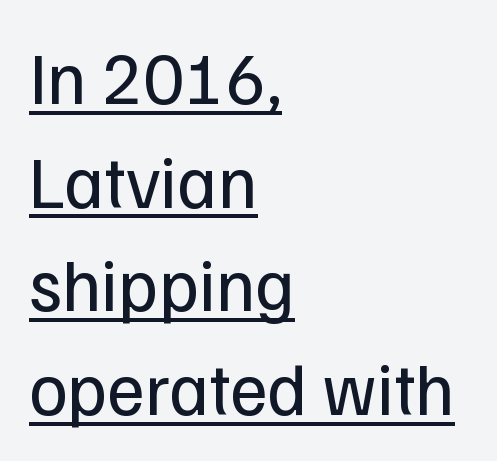
The image shows 73 px regular-weight sans-serif type, upright; set left-aligned, normal line spacing (1.42x), normal letter spacing, underlined; low stroke contrast and a medium x-height.
